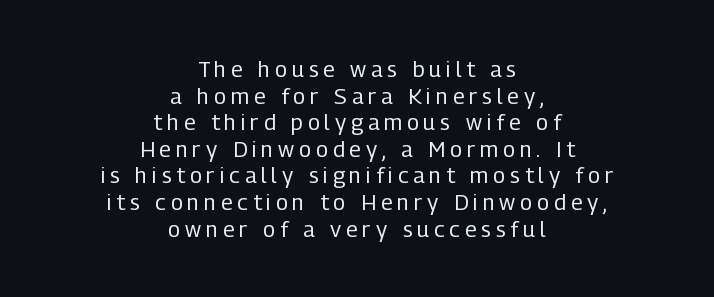
The image shows 22 px text type, upright; set centered, line spacing 1.21x, unusually wide letter spacing (+0.22 em), not underlined.
